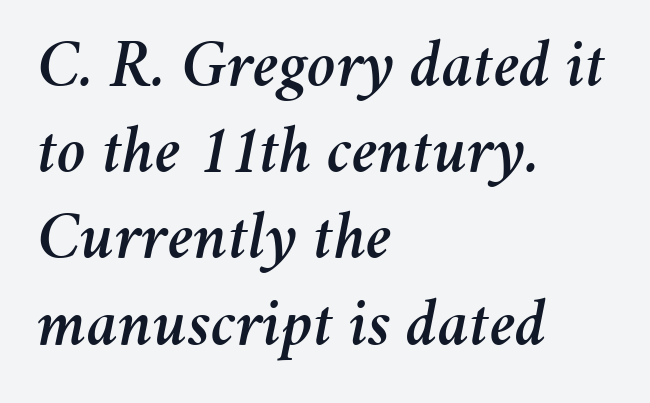
Letter spacing: default. Each new line begins a customary step beneath the previous one. Casual observation: everything's shoved over to the left. Yep, that's italic — everything's leaning. The foot of each line stays bare and open.
